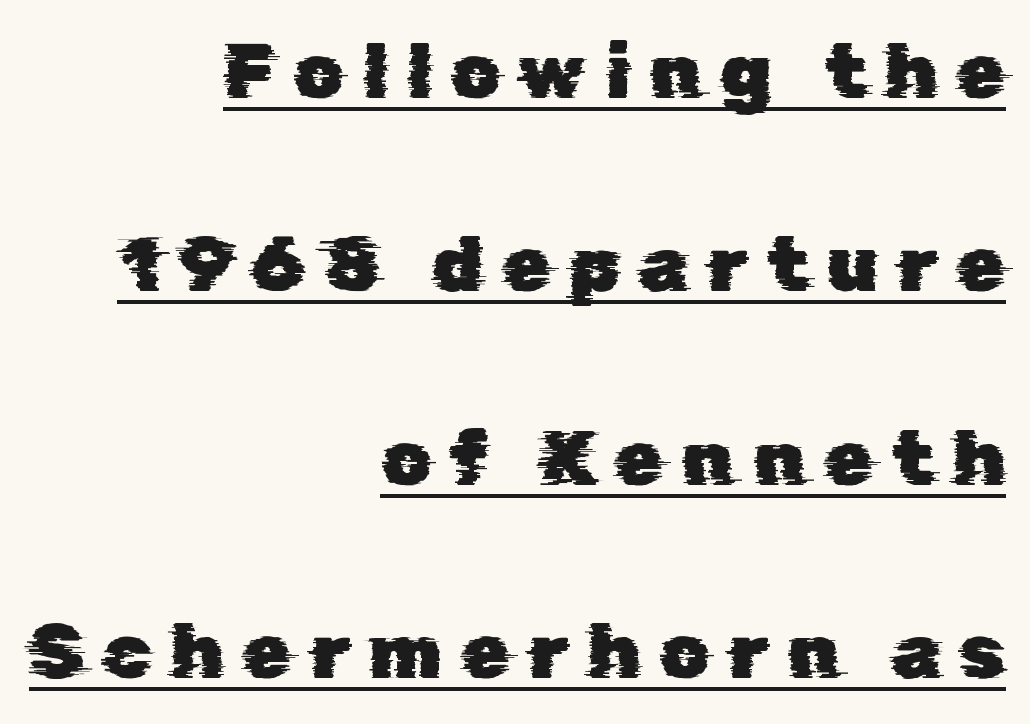
The image shows 78 px sans-serif type; set right-aligned, loose line spacing (2.48x), unusually wide letter spacing (+0.24 em), underlined; low stroke contrast and a medium x-height.
